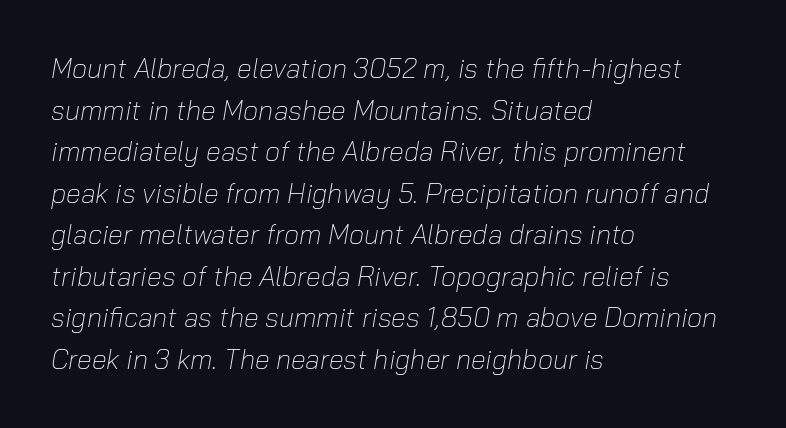
Stems and bowls with no extra thickness — not bold. The setting favours the left margin, as ordinary paragraphs usually do. If you measured baseline to baseline, you'd find a middling distance. This is oblique type, the kind used for emphasis or titles. The baseline area is clear. Words appear dense and cohesive because spacing is normal.
